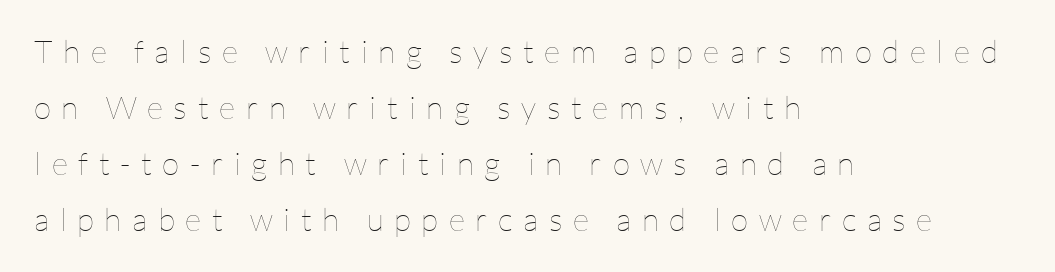
{"italic": "no", "bold": "no", "weight": "thin", "width": "normal", "stroke_contrast": "low", "x_height": "medium", "monospaced": "no", "underline": "no", "align": "left", "line_spacing_ratio": 1.75, "letter_spacing": "wide", "letter_spacing_em": 0.33, "glyph_px": 32}
